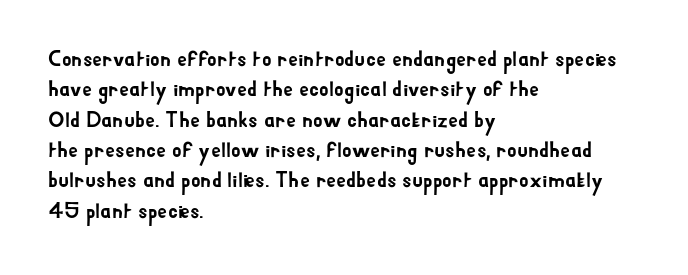
The image shows 22 px text type, upright; set left-aligned, normal line spacing (1.38x), normal letter spacing, not underlined.
